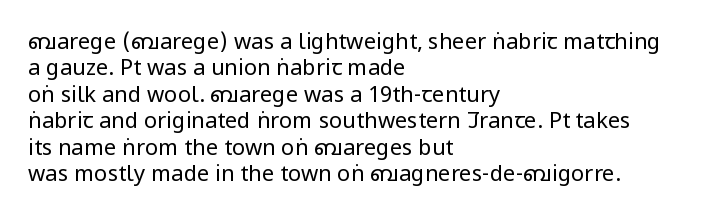
Q: Is the text bold? A: No.
Q: Is the text italic (slanted)? A: No, it is upright.
Q: Is the text underlined? A: No.
Q: How is the paragraph aligned? A: Left-aligned.
Q: Is the spacing between letters normal or unusually wide? A: Normal.
